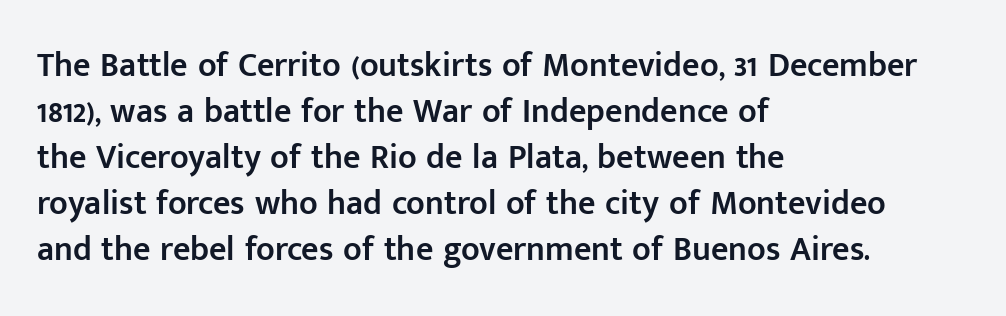
Q: Is the text bold? A: Semi-bold.
Q: Is the text italic (slanted)? A: No, it is upright.
Q: Is the typeface a serif or a sans-serif typeface? A: Sans-serif.
Q: Is the text underlined? A: No.
Q: How is the paragraph aligned? A: Left-aligned.
Q: Is the spacing between letters normal or unusually wide? A: Normal.
Q: Is the spacing between lines tight, normal or loose? A: Normal.
Q: Width (condensed, normal, or wide)? A: Normal.
Q: Stroke contrast? A: Low.
Q: x-height? A: Medium.
Q: Monospaced? A: No.
